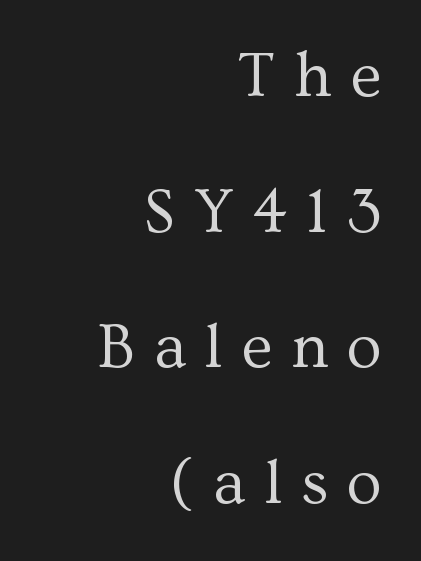
Descenders are the only things crossing below the line. Regarding leading, the lines here are spaced well apart. These lines were composed using upright roman letters. How are the letters spaced? Widely, with obvious added tracking. Check where the strokes stop: tiny serifs finish them off.
